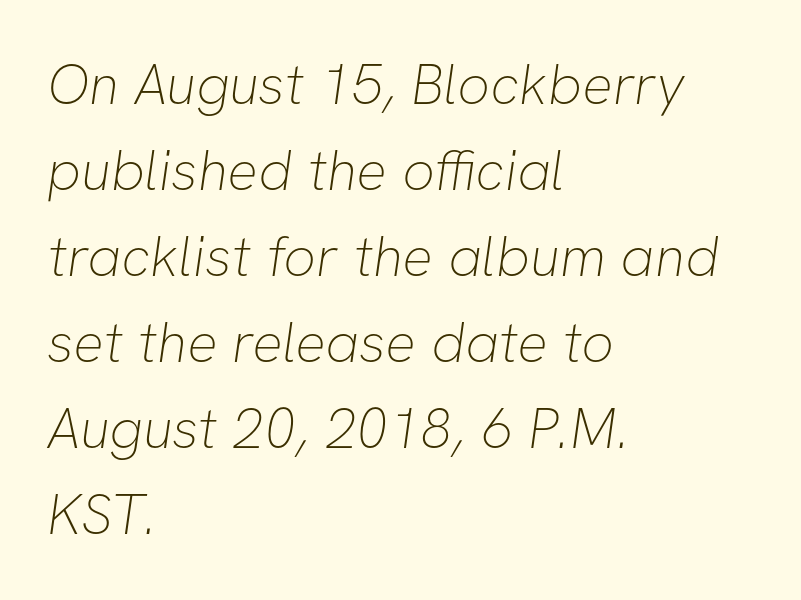
Q: Is the text bold? A: No.
Q: Is the typeface a serif or a sans-serif typeface? A: Sans-serif.
Q: Is the text underlined? A: No.
Q: How is the paragraph aligned? A: Left-aligned.
Q: Is the spacing between letters normal or unusually wide? A: Normal.
Q: Is the spacing between lines tight, normal or loose? A: Normal.
Q: Width (condensed, normal, or wide)? A: Normal.
Q: Stroke contrast? A: Low.
Q: x-height? A: Medium.
Q: Monospaced? A: No.
